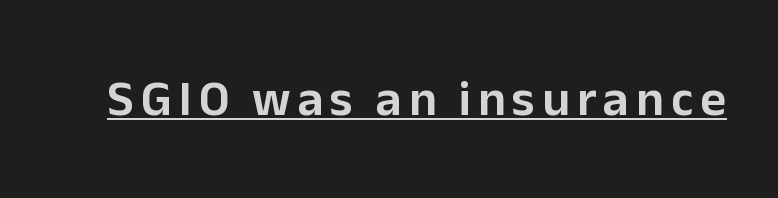
Think of a printed novel: that variable character pitch is what you see here. Ordinary non-slanted type is in use. This is sans-serif lettering, the kind often seen on screens and signage. The sample's only ornament is a line tracing under the words.
